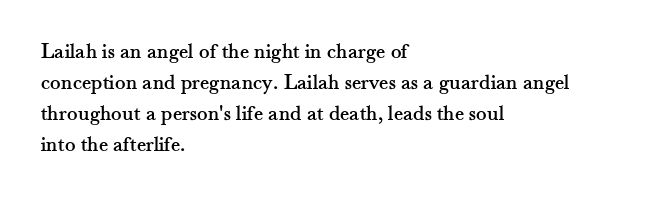
No italicization has been applied; the sample stays upright. The text block is weighted toward the left margin, trailing off unevenly rightward. Each row of text sits above clean, open space. Leading matches the norm, producing a regular column. Nobody touched the tracking dial on this one.
